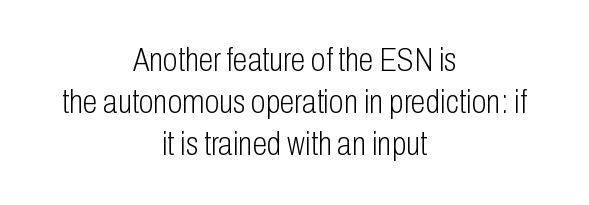
The image shows 34 px light, condensed sans-serif type, upright; set centered, line spacing 1.24x, normal letter spacing, not underlined; low stroke contrast and a medium x-height.
